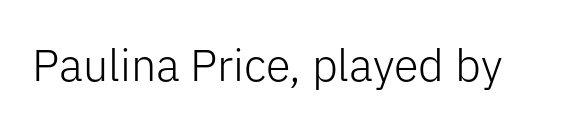
The text was rendered using a sans face with plain stroke endings. Tracking value appears to be zero — textbook default spacing. The cut favours lightness, reaching ordinary text weight at its darkest. This is the regular roman posture of the typeface. Spacing verdict: proportional, widths tailored to each character.
